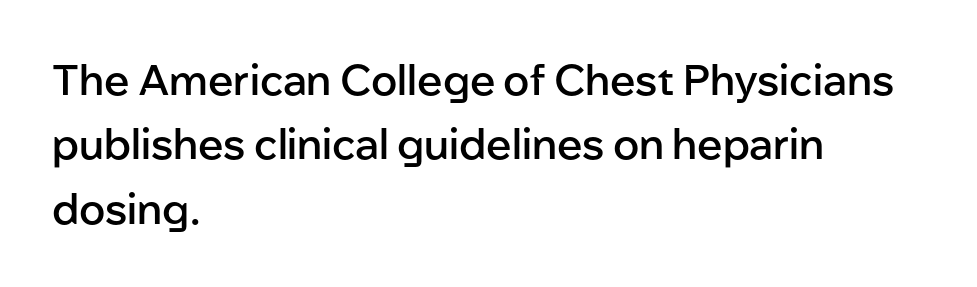
{"serif": "no", "italic": "no", "bold": "semi", "weight": "semibold", "width": "normal", "stroke_contrast": "low", "x_height": "medium", "monospaced": "no", "underline": "no", "align": "left", "line_spacing": "normal", "line_spacing_ratio": 1.53, "letter_spacing": "normal", "letter_spacing_em": 0.0, "glyph_px": 42}
